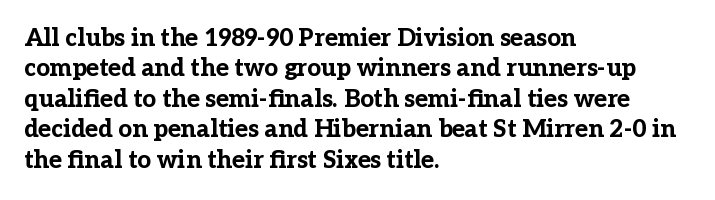
The image shows 24 px bold type, upright; set left-aligned, normal line spacing (1.27x), normal letter spacing, not underlined.
